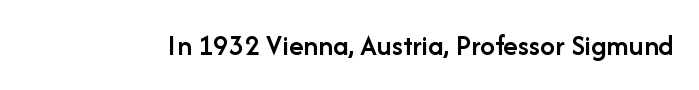
{"serif": "no", "italic": "no", "bold": "semi", "weight": "semibold", "width": "normal", "stroke_contrast": "low", "x_height": "medium", "monospaced": "no", "underline": "no", "letter_spacing": "normal", "letter_spacing_em": 0.0, "glyph_px": 30}
